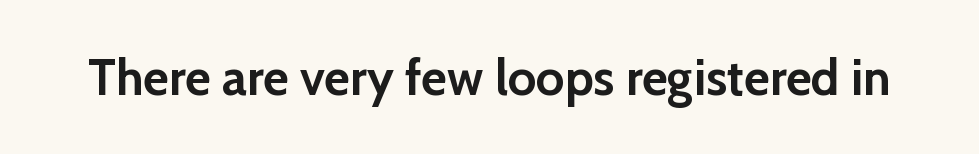
Chunky letters — that's bold for sure. Each word holds together tightly as a unit, with standard inter-letter gaps. Vertical strokes here are truly vertical. Proportional: the letters do not fall into vertical columns.
